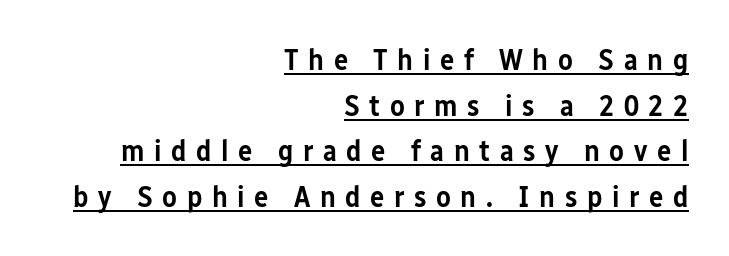
Q: Is the text bold? A: Semi-bold.
Q: Is the text italic (slanted)? A: No, it is upright.
Q: Is the typeface a serif or a sans-serif typeface? A: Sans-serif.
Q: Is the text underlined? A: Yes.
Q: How is the paragraph aligned? A: Right-aligned.
Q: Is the spacing between letters normal or unusually wide? A: Unusually wide.
Q: Is the spacing between lines tight, normal or loose? A: Normal.
Q: Width (condensed, normal, or wide)? A: Condensed.
Q: Stroke contrast? A: Low.
Q: x-height? A: Medium.
Q: Monospaced? A: No.
